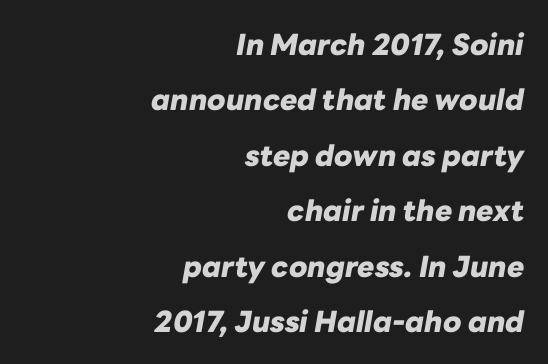
Q: Is the text bold? A: Yes.
Q: Is the text italic (slanted)? A: Yes, it leans right by about 10 degrees.
Q: Is the text underlined? A: No.
Q: How is the paragraph aligned? A: Right-aligned.
Q: Is the spacing between letters normal or unusually wide? A: Normal.
Q: Is the spacing between lines tight, normal or loose? A: Loose.
Q: Width (condensed, normal, or wide)? A: Normal.
Q: Stroke contrast? A: Low.
Q: x-height? A: Medium.
Q: Monospaced? A: No.
